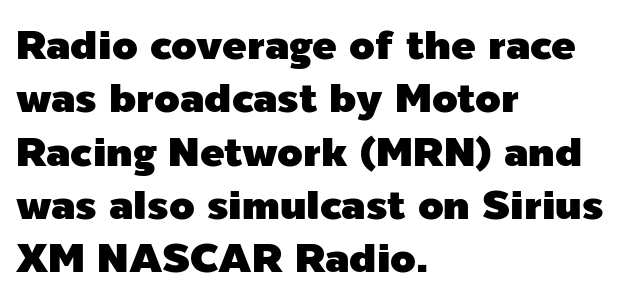
Think of a printed novel: that variable character pitch is what you see here. The rendering shows plain stroke endings on the letterforms — a sans-serif design. The tracking reads as untouched default to a designer's eye. No word sits above an underline.
